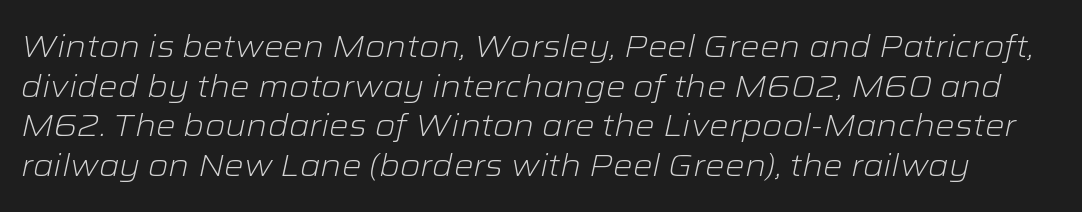
The image shows 31 px light, wide type, italic (leaning right); set normal line spacing (1.28x), normal letter spacing, not underlined; low stroke contrast and a medium x-height.
